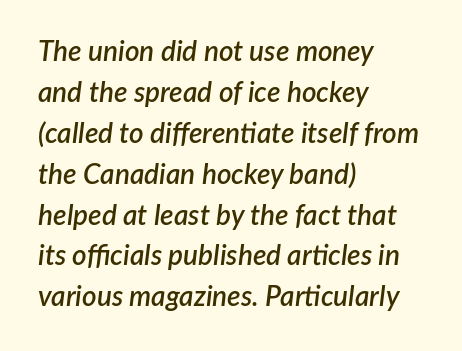
{"italic": "yes", "lean": "right", "slant_degrees": 7, "bold": "semi", "weight": "semibold", "width": "normal", "stroke_contrast": "low", "x_height": "medium", "monospaced": "no", "underline": "no", "align": "left", "line_spacing": "normal", "line_spacing_ratio": 1.46, "letter_spacing": "normal", "letter_spacing_em": 0.0, "glyph_px": 28}
